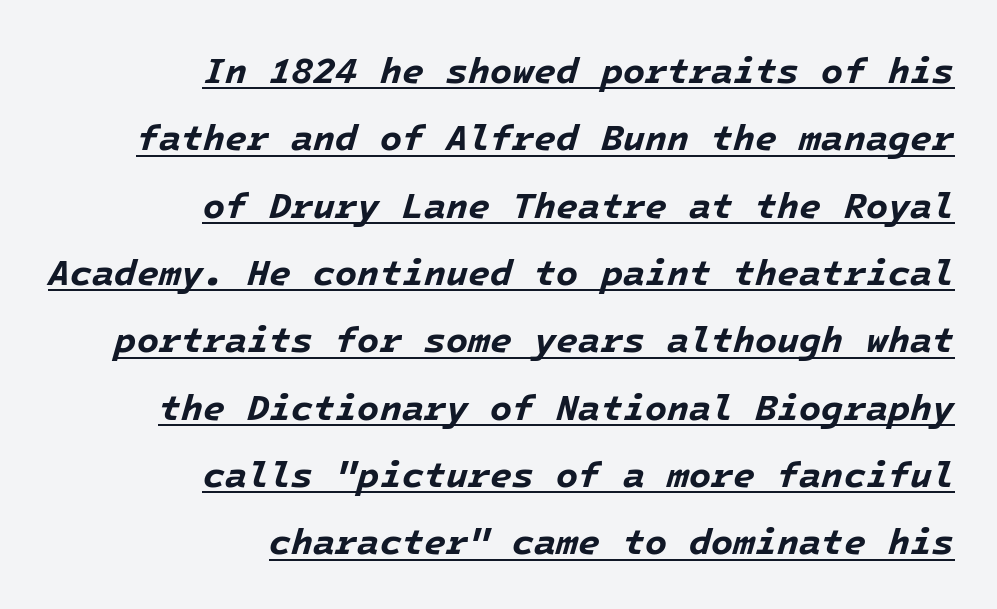
{"italic": "yes", "lean": "right", "slant_degrees": 16, "bold": "yes", "weight": "bold", "width": "normal", "stroke_contrast": "low", "x_height": "medium", "underline": "yes", "align": "right", "line_spacing_ratio": 1.87, "letter_spacing": "normal", "letter_spacing_em": 0.0, "glyph_px": 36}
